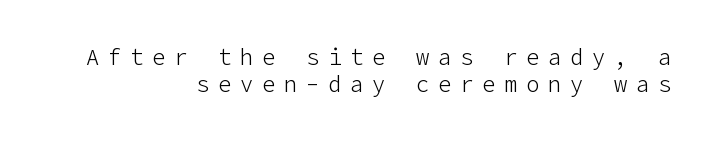
{"italic": "no", "bold": "no", "underline": "no", "align": "right", "line_spacing_ratio": 1.22, "letter_spacing": "wide", "letter_spacing_em": 0.4, "glyph_px": 22}
